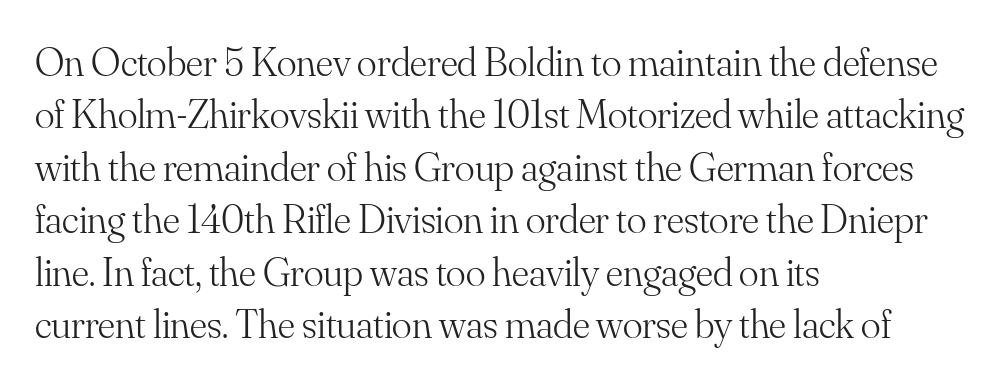
{"serif": "yes", "italic": "no", "bold": "no", "weight": "light", "width": "normal", "stroke_contrast": "medium", "x_height": "small", "monospaced": "no", "underline": "no", "align": "left", "line_spacing": "normal", "line_spacing_ratio": 1.28, "letter_spacing": "normal", "letter_spacing_em": 0.0, "glyph_px": 41}
